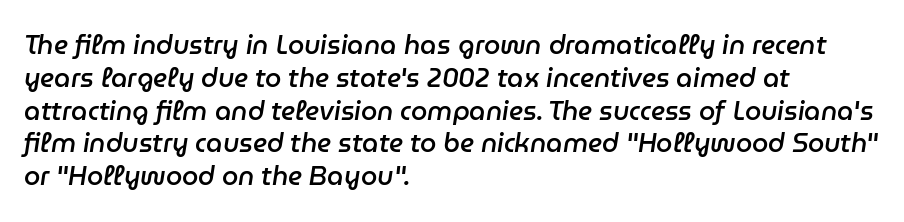
Designer's note — italics engaged. The zone under the glyphs is completely vacant. The font is running at a semibold setting, under full bold. The passage shown has conventional tracking throughout. Is there much room between lines? A standard amount, neither cramped nor airy.
